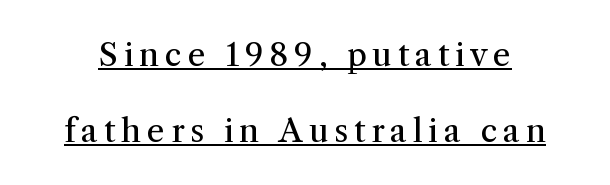
Q: Is the text bold? A: No.
Q: Is the text italic (slanted)? A: No, it is upright.
Q: Is the typeface a serif or a sans-serif typeface? A: Serif.
Q: Is the text underlined? A: Yes.
Q: Is the spacing between lines tight, normal or loose? A: Loose.
Q: Width (condensed, normal, or wide)? A: Normal.
Q: Stroke contrast? A: Medium.
Q: x-height? A: Medium.
Q: Monospaced? A: No.
